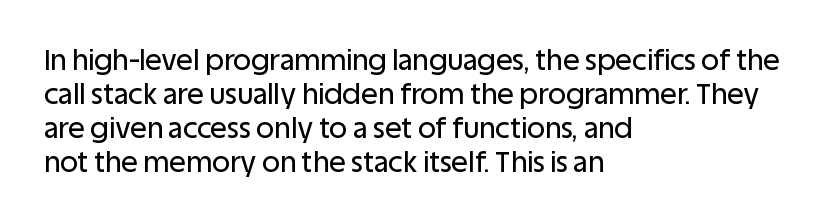
Q: Is the text italic (slanted)? A: No, it is upright.
Q: Is the typeface a serif or a sans-serif typeface? A: Sans-serif.
Q: Is the text underlined? A: No.
Q: How is the paragraph aligned? A: Left-aligned.
Q: Is the spacing between letters normal or unusually wide? A: Normal.
Q: Width (condensed, normal, or wide)? A: Normal.
Q: Stroke contrast? A: Low.
Q: x-height? A: Large.
Q: Monospaced? A: No.
